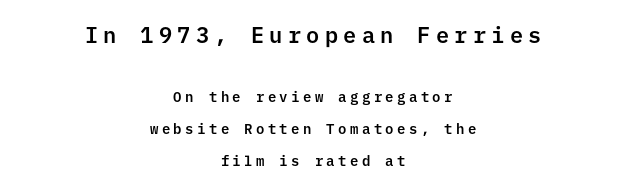
Q: Is the text italic (slanted)? A: No, it is upright.
Q: Is the text underlined? A: No.
Q: How is the paragraph aligned? A: Centered.
Q: Is the spacing between letters normal or unusually wide? A: Unusually wide.
Q: Is the spacing between lines tight, normal or loose? A: Loose.
Q: Which block of text is set in a larger size, the first (top) or the second (bottom)? A: The first (top) one.
